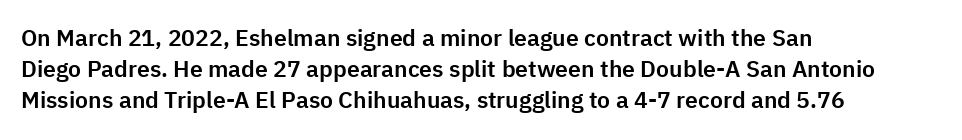
Q: Is the text italic (slanted)? A: No, it is upright.
Q: Is the text underlined? A: No.
Q: How is the paragraph aligned? A: Left-aligned.
Q: Is the spacing between letters normal or unusually wide? A: Normal.
Q: Is the spacing between lines tight, normal or loose? A: Normal.
